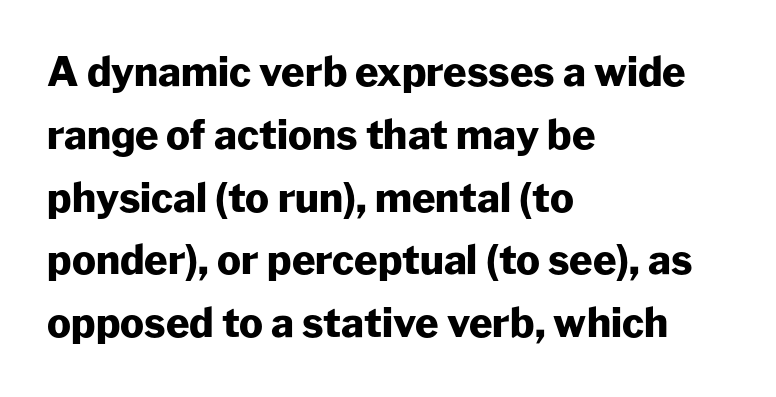
Heavy, bold letterforms. A student would call this left alignment; a typographer would say flush left, rag right. Check under the words: just untouched page. The typeface chosen for these lines omits serifs. A typesetter would call this proportional, since set widths differ per character.
